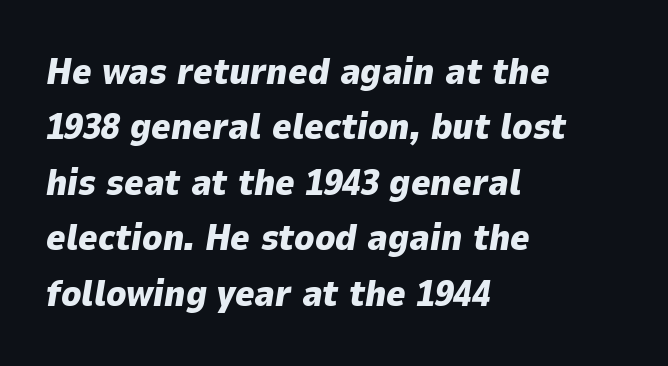
Set as a true bold cut, around the 700 mark. When letters slant like this, we call the style italic. Looks like regular typesetting: each glyph gets only the width it needs. Tracking value appears to be zero — textbook default spacing. The text block is weighted toward the left margin, trailing off unevenly rightward. Descenders hang freely into open space.
